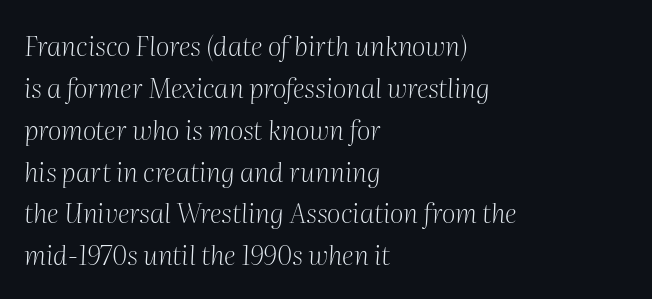
The tracking reads as untouched default to a designer's eye. The ragged edge is on the right, which tells us the setting is flush left. A bare baseline throughout the passage. The strokes carry an ordinary text weight at most. The line-height multiplier appears to be the usual default.
